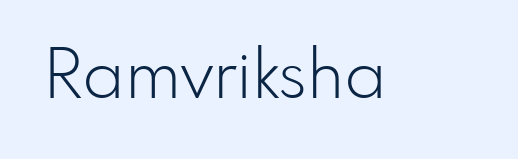
Honestly, there is no underline to notice here at all. Does the lettering tilt? It doesn't — this is upright. Tracking value appears to be zero — textbook default spacing. Weight: not bold — regular or lighter. Note: no serifs on the glyphs. Spacing verdict: proportional, widths tailored to each character.
